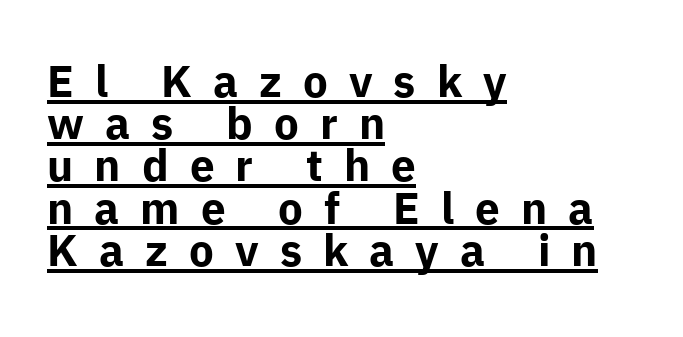
The image shows 44 px bold sans-serif type, upright; set left-aligned, tight line spacing (0.96x), unusually wide letter spacing (+0.48 em), underlined; low stroke contrast and a medium x-height.
